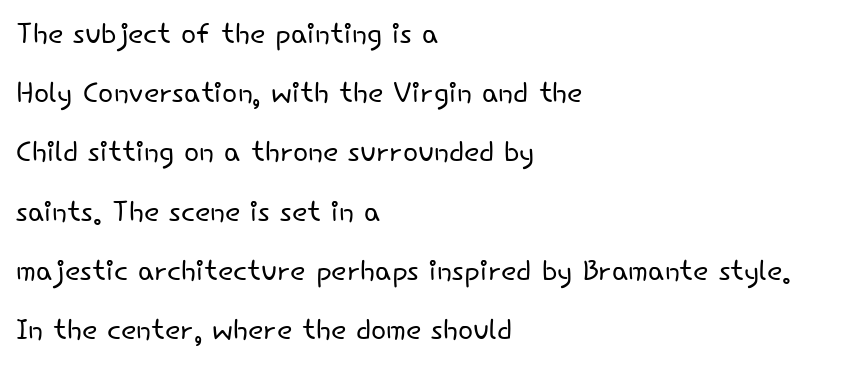
Q: Is the text bold? A: No.
Q: Is the text italic (slanted)? A: No, it is upright.
Q: Is the typeface a serif or a sans-serif typeface? A: Sans-serif.
Q: Is the text underlined? A: No.
Q: How is the paragraph aligned? A: Left-aligned.
Q: Is the spacing between letters normal or unusually wide? A: Normal.
Q: Is the spacing between lines tight, normal or loose? A: Normal.
Q: Width (condensed, normal, or wide)? A: Normal.
Q: Stroke contrast? A: Low.
Q: x-height? A: Small.
Q: Monospaced? A: No.
